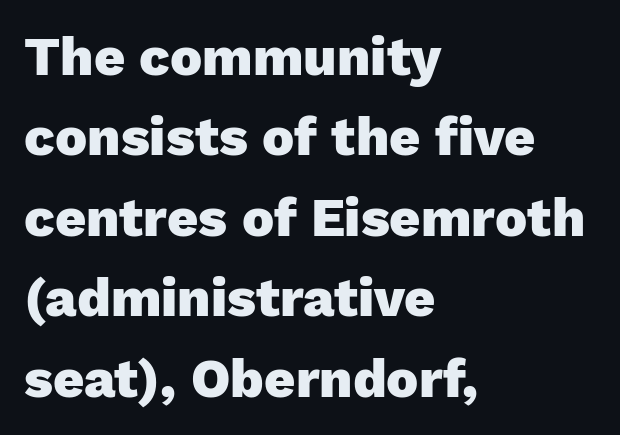
Q: Is the text bold? A: Yes.
Q: Is the text italic (slanted)? A: No, it is upright.
Q: Is the typeface a serif or a sans-serif typeface? A: Sans-serif.
Q: Is the text underlined? A: No.
Q: How is the paragraph aligned? A: Left-aligned.
Q: Is the spacing between letters normal or unusually wide? A: Normal.
Q: Is the spacing between lines tight, normal or loose? A: Normal.
Q: Width (condensed, normal, or wide)? A: Normal.
Q: Stroke contrast? A: Low.
Q: x-height? A: Medium.
Q: Monospaced? A: No.
